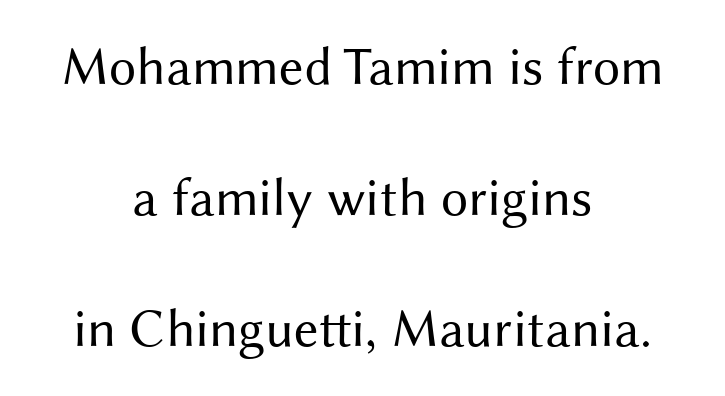
Does the copy run flush right? No — it is centered line by line. Think of a printed novel: that variable character pitch is what you see here. Posture: vertical. Are there feet on the stems? There aren't — it's a sans. The passage shown stacks its lines with a broad gap. Letter spacing: default.
